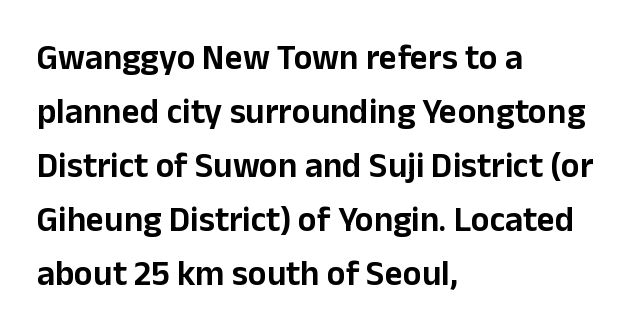
Q: Is the text italic (slanted)? A: No, it is upright.
Q: Is the typeface a serif or a sans-serif typeface? A: Sans-serif.
Q: Is the text underlined? A: No.
Q: How is the paragraph aligned? A: Left-aligned.
Q: Is the spacing between letters normal or unusually wide? A: Normal.
Q: Is the spacing between lines tight, normal or loose? A: Normal.
Q: Width (condensed, normal, or wide)? A: Normal.
Q: Stroke contrast? A: Low.
Q: x-height? A: Medium.
Q: Monospaced? A: No.
